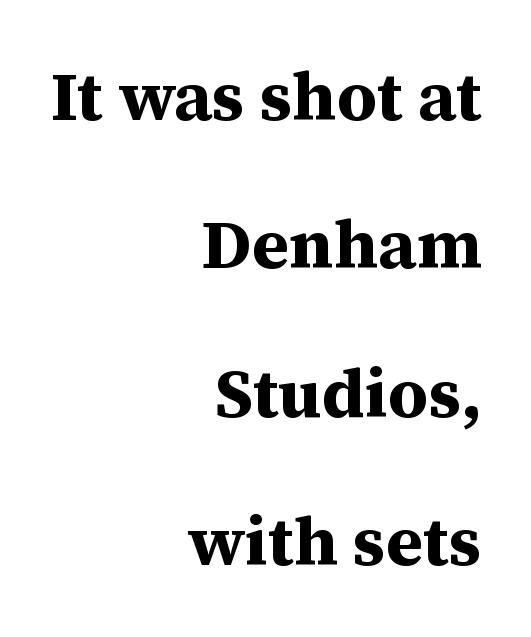
This sample uses plain, unmodified letter spacing. A bare baseline throughout the passage. What kind of face is this? One with serifs. Weight check: bold — yes, fully. Every stem runs plumb, perpendicular to the baseline.
